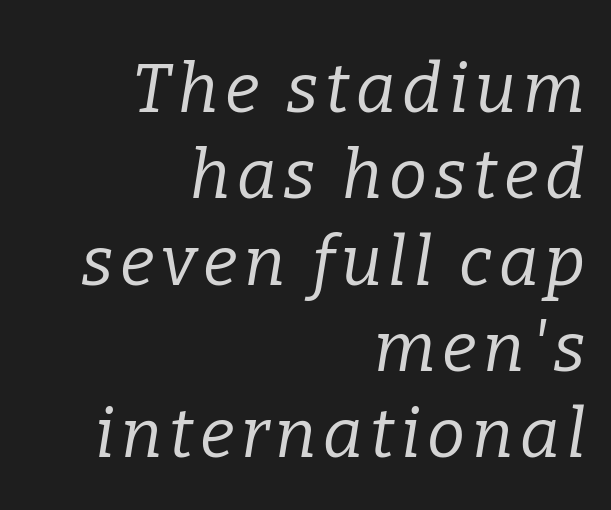
The image shows 68 px regular-weight serif type, italic (leaning right); set right-aligned, normal line spacing (1.27x), not underlined; low stroke contrast and a medium x-height.
